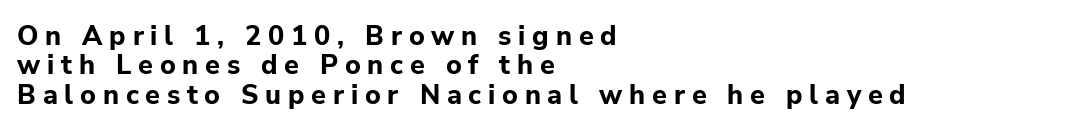
Interline gaps are noticeably narrow in this sample. Display-style spreading of the glyphs; the letterfit is very open. Typographic density is high because the face is bold. Underlining? Definitely not there. Horizontal alignment here is leftward, the default for most running prose.
